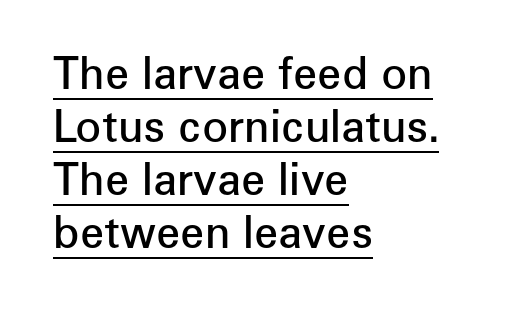
Q: Is the text bold? A: Semi-bold.
Q: Is the text italic (slanted)? A: No, it is upright.
Q: Is the typeface a serif or a sans-serif typeface? A: Sans-serif.
Q: Is the text underlined? A: Yes.
Q: How is the paragraph aligned? A: Left-aligned.
Q: Is the spacing between letters normal or unusually wide? A: Normal.
Q: Width (condensed, normal, or wide)? A: Normal.
Q: Stroke contrast? A: Low.
Q: x-height? A: Medium.
Q: Monospaced? A: No.
